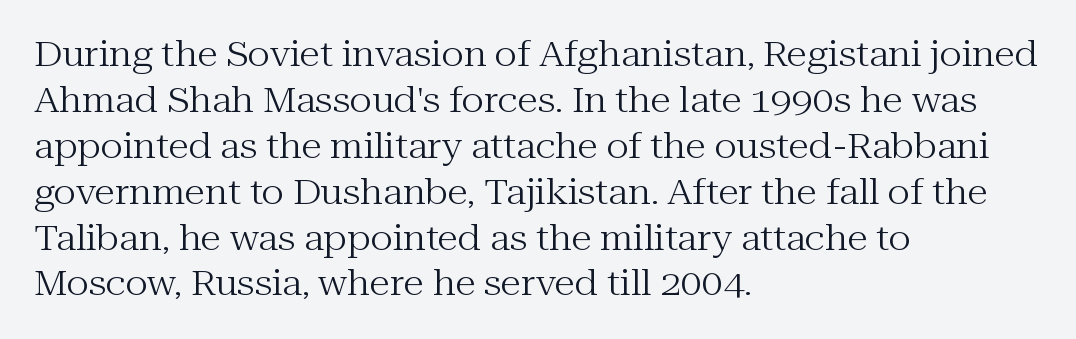
Q: Is the text bold? A: No.
Q: Is the text italic (slanted)? A: No, it is upright.
Q: Is the typeface a serif or a sans-serif typeface? A: Serif.
Q: Is the text underlined? A: No.
Q: How is the paragraph aligned? A: Left-aligned.
Q: Is the spacing between letters normal or unusually wide? A: Normal.
Q: Is the spacing between lines tight, normal or loose? A: Normal.
Q: Width (condensed, normal, or wide)? A: Normal.
Q: Stroke contrast? A: Medium.
Q: x-height? A: Medium.
Q: Monospaced? A: No.
